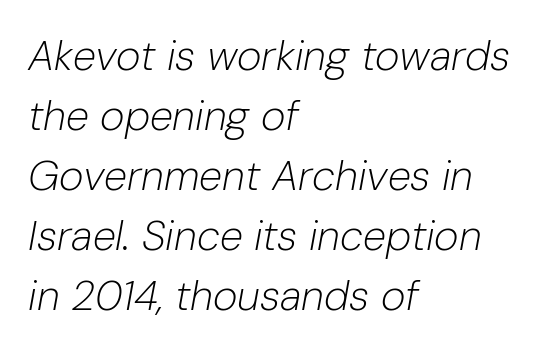
{"italic": "yes", "lean": "right", "slant_degrees": 10, "bold": "no", "weight": "light", "width": "normal", "stroke_contrast": "low", "x_height": "medium", "monospaced": "no", "underline": "no", "align": "left", "line_spacing": "normal", "line_spacing_ratio": 1.43, "letter_spacing": "normal", "letter_spacing_em": 0.0, "glyph_px": 42}
